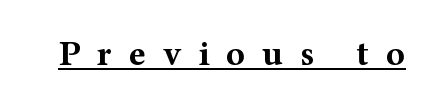
{"serif": "yes", "italic": "no", "bold": "yes", "weight": "bold", "width": "wide", "stroke_contrast": "medium", "x_height": "medium", "monospaced": "no", "underline": "yes", "letter_spacing": "wide", "letter_spacing_em": 0.48, "glyph_px": 35}
